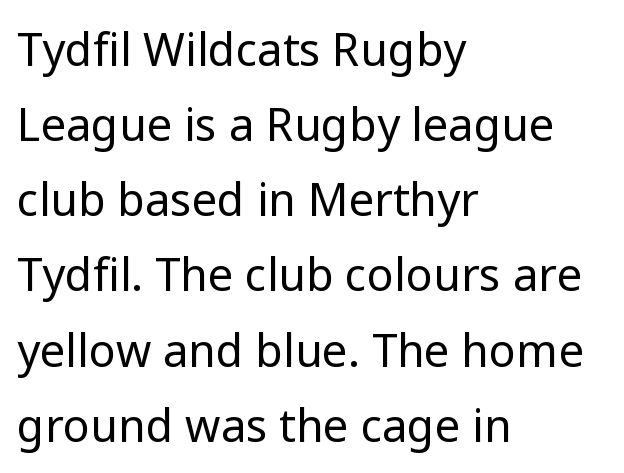
{"serif": "no", "italic": "no", "bold": "no", "weight": "regular", "width": "normal", "stroke_contrast": "low", "x_height": "medium", "monospaced": "no", "underline": "no", "align": "left", "line_spacing": "normal", "line_spacing_ratio": 1.67, "letter_spacing": "normal", "letter_spacing_em": 0.0, "glyph_px": 45}
